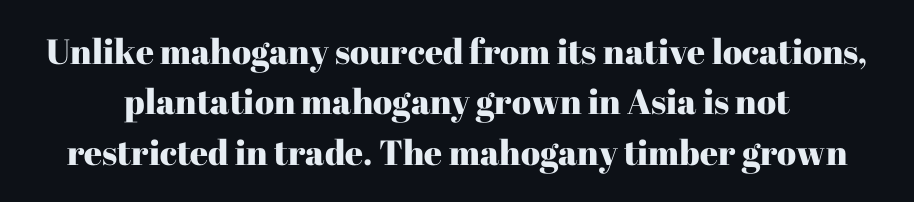
Standard letterfit; no display-style spreading of the glyphs. The lettering holds an erect, upright posture throughout. The glyphs in this specimen are seriffed. Think of a printed novel: that variable character pitch is what you see here.
